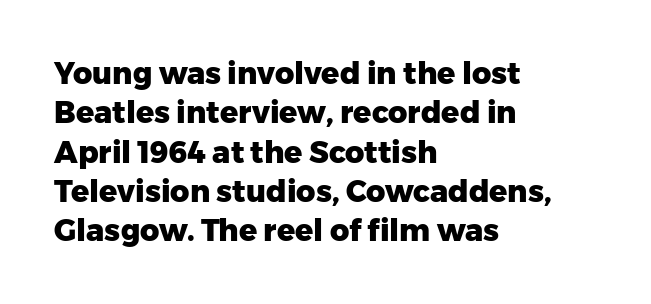
The image shows 30 px heavy sans-serif type, upright; set left-aligned, normal line spacing (1.31x), normal letter spacing, not underlined; low stroke contrast and a medium x-height.
